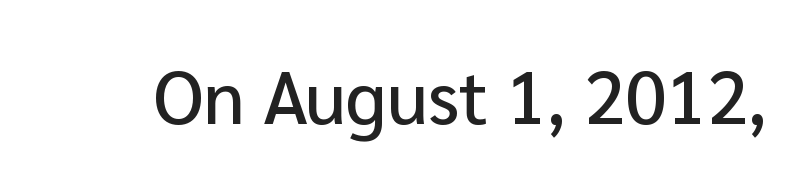
The image shows 74 px sans-serif type, upright; set normal letter spacing, not underlined; low stroke contrast and a medium x-height.
